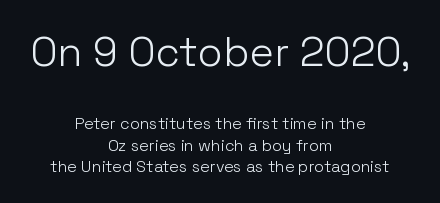
Q: Is the text bold? A: No.
Q: Is the text italic (slanted)? A: No, it is upright.
Q: Is the typeface a serif or a sans-serif typeface? A: Sans-serif.
Q: Is the text underlined? A: No.
Q: How is the paragraph aligned? A: Centered.
Q: Is the spacing between letters normal or unusually wide? A: Normal.
Q: Is the spacing between lines tight, normal or loose? A: Normal.
Q: Which block of text is set in a larger size, the first (top) or the second (bottom)? A: The first (top) one.
Q: Width (condensed, normal, or wide)? A: Normal.
Q: Stroke contrast? A: Low.
Q: x-height? A: Medium.
Q: Monospaced? A: No.
